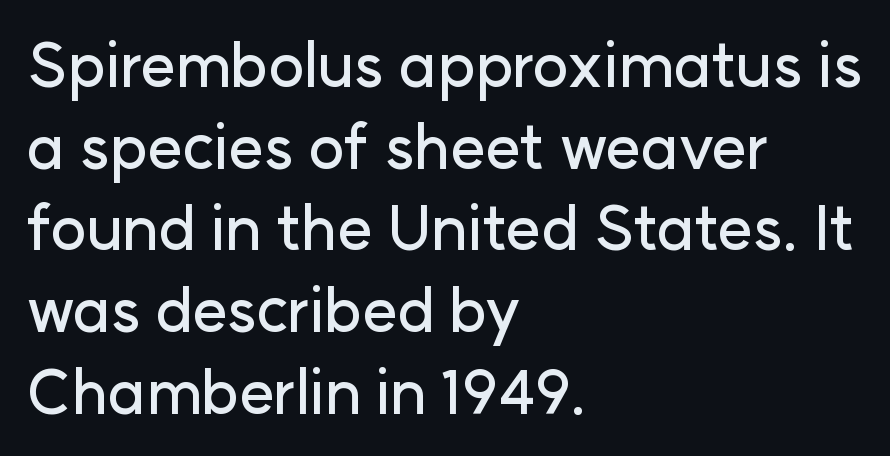
Q: Is the text italic (slanted)? A: No, it is upright.
Q: Is the typeface a serif or a sans-serif typeface? A: Sans-serif.
Q: Is the text underlined? A: No.
Q: How is the paragraph aligned? A: Left-aligned.
Q: Is the spacing between letters normal or unusually wide? A: Normal.
Q: Is the spacing between lines tight, normal or loose? A: Normal.
Q: Width (condensed, normal, or wide)? A: Normal.
Q: Stroke contrast? A: Low.
Q: x-height? A: Medium.
Q: Monospaced? A: No.
